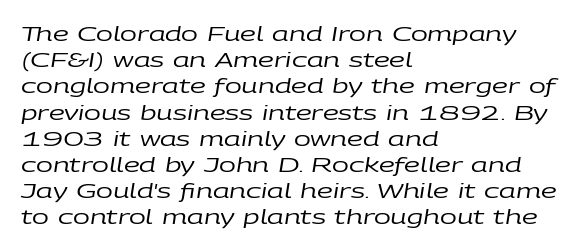
Q: Is the text bold? A: No.
Q: Is the text italic (slanted)? A: Yes, it leans right by about 9 degrees.
Q: Is the text underlined? A: No.
Q: How is the paragraph aligned? A: Left-aligned.
Q: Is the spacing between letters normal or unusually wide? A: Normal.
Q: Is the spacing between lines tight, normal or loose? A: Normal.
